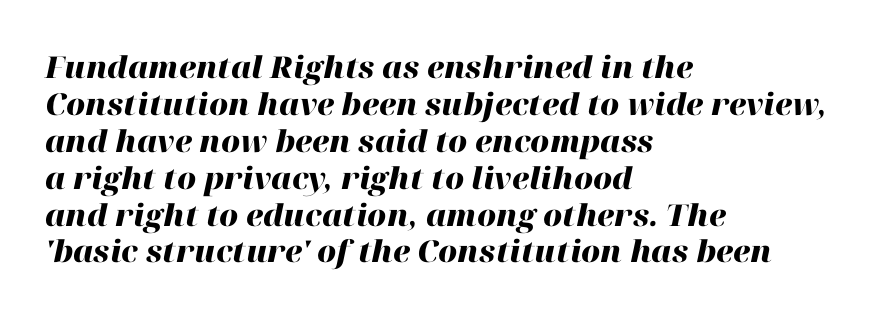
Weight: bold. Is the type slanted? Yes — the strokes lean at a clear angle. Is the letter spacing exaggerated? No — it looks like the ordinary default. The text block is weighted toward the left margin, trailing off unevenly rightward.
